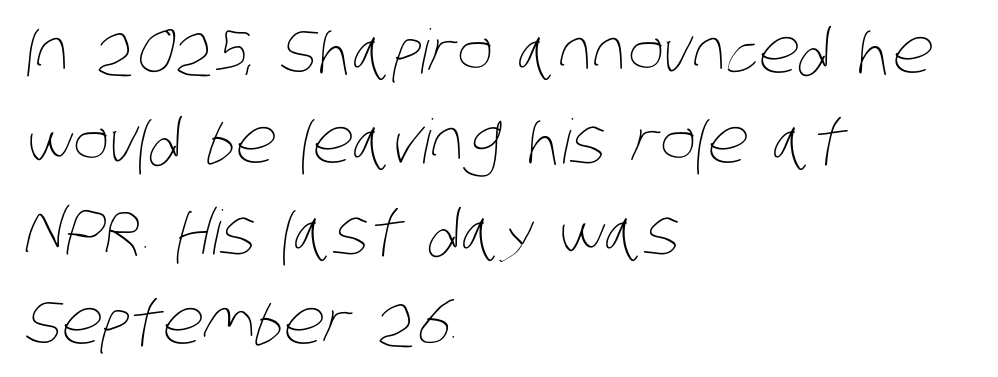
How would I describe the line gaps? Plain and ordinary. The gaps between neighbouring characters are ordinary and unremarkable. Stroke mass is kept to a normal reading level or below. Each line starts at the same left margin while the right side varies. The zone under the glyphs is completely vacant.
